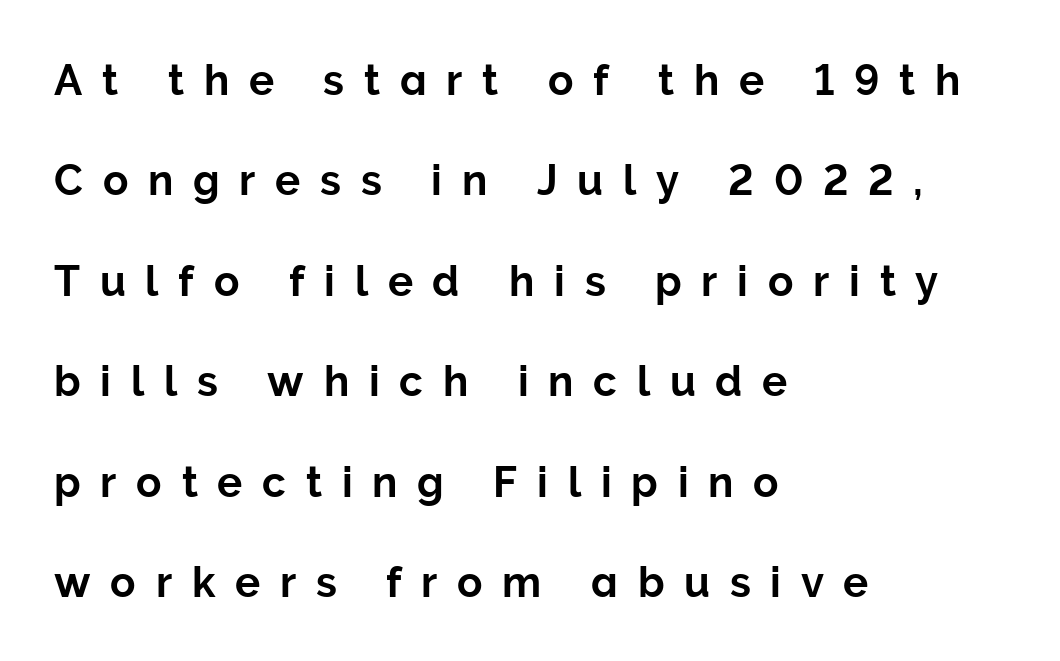
The image shows 42 px sans-serif type, upright; set left-aligned, loose line spacing (2.39x), unusually wide letter spacing (+0.47 em), not underlined; low stroke contrast and a medium x-height.
